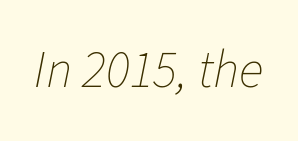
Short note: letters normally spaced. The glyphs are unaccompanied by any horizontal stroke below them. Note the varied advance widths — an 'i' is clearly narrower than an 'm'. Posture: slanted.
